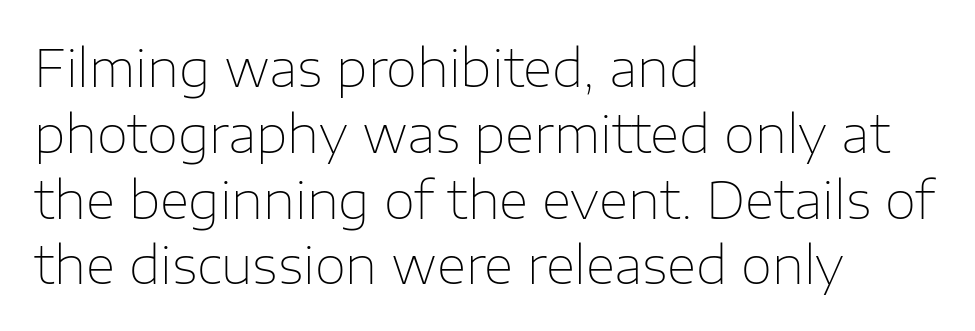
Q: Is the text bold? A: No.
Q: Is the text italic (slanted)? A: No, it is upright.
Q: Is the typeface a serif or a sans-serif typeface? A: Sans-serif.
Q: Is the text underlined? A: No.
Q: How is the paragraph aligned? A: Left-aligned.
Q: Is the spacing between letters normal or unusually wide? A: Normal.
Q: Is the spacing between lines tight, normal or loose? A: Normal.
Q: Width (condensed, normal, or wide)? A: Normal.
Q: Stroke contrast? A: Low.
Q: x-height? A: Medium.
Q: Monospaced? A: No.
